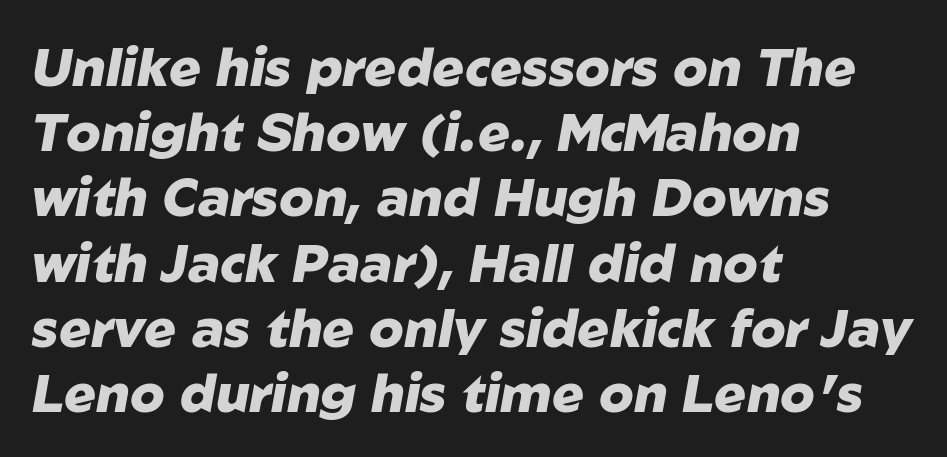
Typesetter's note: full bold, strokes at maximum text heaviness. Looks like regular typesetting: each glyph gets only the width it needs. Line beginnings align vertically; line endings do not. Type without underlining.
